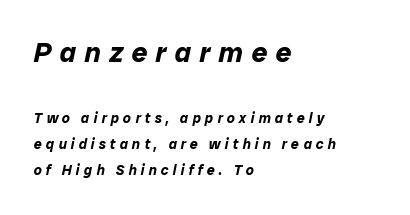
Italic: yes, the glyphs are oblique. Is this a fixed-width face? No — the glyphs have proportional, varying widths. A classic flush-left, rag-right setting is used for this passage. Each glyph is drawn with heavy, bold strokes. The earlier block is typeset at a bigger size than the later block. Does extra space separate the letters? Yes, quite a lot of it.
